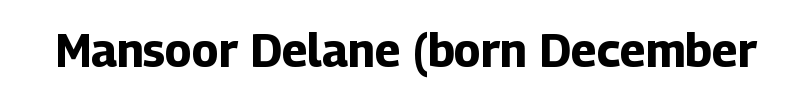
The image shows 46 px bold sans-serif type, upright; set normal letter spacing, not underlined; low stroke contrast and a medium x-height.
